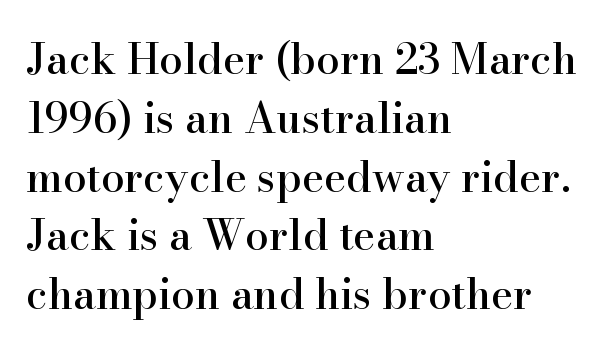
{"serif": "yes", "italic": "no", "width": "normal", "stroke_contrast": "high", "x_height": "small", "monospaced": "no", "underline": "no", "align": "left", "line_spacing": "normal", "line_spacing_ratio": 1.4, "letter_spacing": "normal", "letter_spacing_em": 0.0, "glyph_px": 42}
